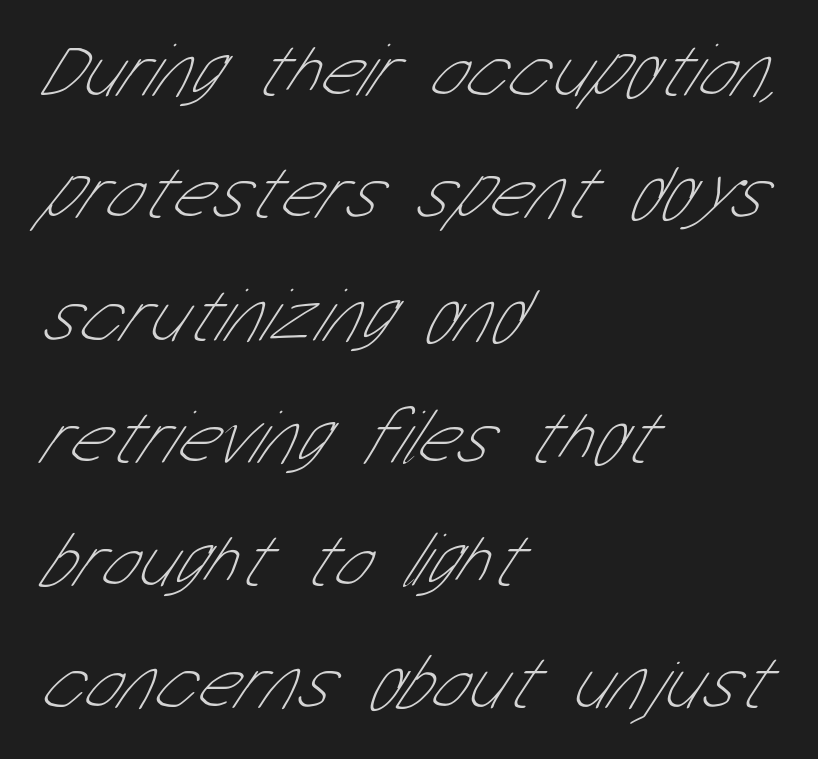
Q: Is the text bold? A: No.
Q: Is the typeface a serif or a sans-serif typeface? A: Sans-serif.
Q: Is the text underlined? A: No.
Q: How is the paragraph aligned? A: Left-aligned.
Q: Is the spacing between letters normal or unusually wide? A: Normal.
Q: Is the spacing between lines tight, normal or loose? A: Normal.
Q: Width (condensed, normal, or wide)? A: Condensed.
Q: Stroke contrast? A: Low.
Q: x-height? A: Medium.
Q: Monospaced? A: No.
